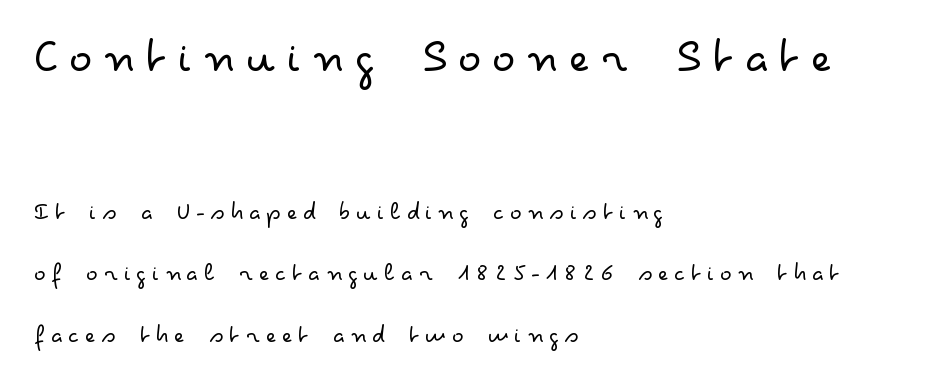
{"serif": "no", "italic": "no", "bold": "no", "weight": "light", "width": "wide", "stroke_contrast": "low", "x_height": "small", "monospaced": "no", "underline": "no", "align": "left", "line_spacing": "loose", "line_spacing_ratio": 2.21, "larger_block": "first", "size_ratio": 1.96, "glyph_px": 55}
